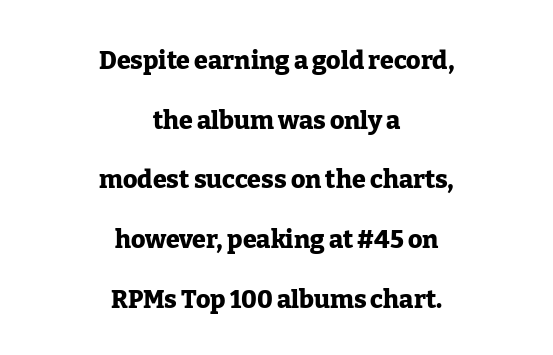
Q: Is the text bold? A: Yes.
Q: Is the text italic (slanted)? A: No, it is upright.
Q: Is the text underlined? A: No.
Q: How is the paragraph aligned? A: Centered.
Q: Is the spacing between letters normal or unusually wide? A: Normal.
Q: Is the spacing between lines tight, normal or loose? A: Loose.
